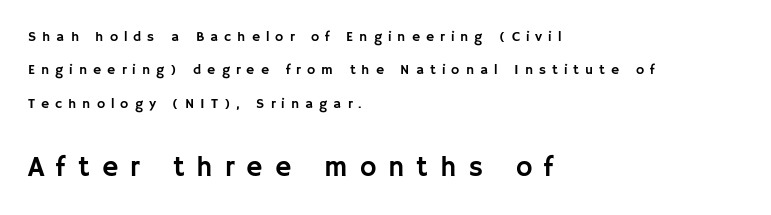
{"serif": "no", "italic": "no", "width": "normal", "stroke_contrast": "low", "x_height": "large", "monospaced": "no", "underline": "no", "align": "left", "line_spacing": "loose", "line_spacing_ratio": 2.38, "letter_spacing": "wide", "letter_spacing_em": 0.43, "larger_block": "second", "size_ratio": 2.0, "glyph_px": 28}
